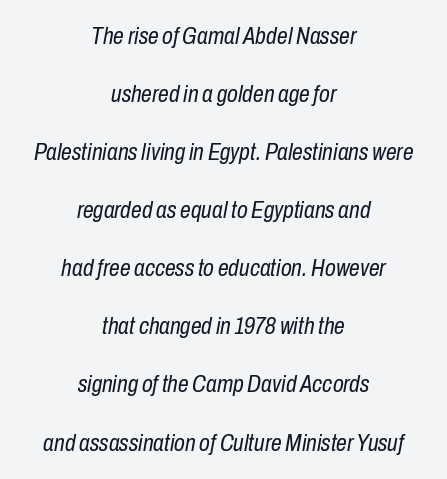
{"italic": "yes", "lean": "right", "slant_degrees": 10, "bold": "no", "underline": "no", "align": "center", "line_spacing": "loose", "line_spacing_ratio": 2.42, "letter_spacing": "normal", "letter_spacing_em": 0.0, "glyph_px": 24}
